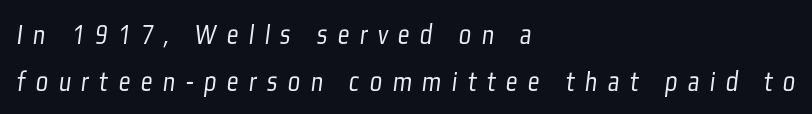
Q: Is the text bold? A: No.
Q: Is the typeface a serif or a sans-serif typeface? A: Sans-serif.
Q: Is the text underlined? A: No.
Q: How is the paragraph aligned? A: Left-aligned.
Q: Is the spacing between letters normal or unusually wide? A: Unusually wide.
Q: Is the spacing between lines tight, normal or loose? A: Normal.
Q: Width (condensed, normal, or wide)? A: Condensed.
Q: Stroke contrast? A: Low.
Q: x-height? A: Medium.
Q: Monospaced? A: No.
